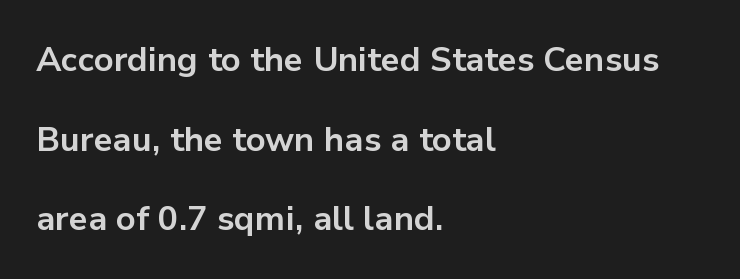
{"serif": "no", "italic": "no", "bold": "yes", "weight": "bold", "width": "normal", "stroke_contrast": "low", "x_height": "medium", "monospaced": "no", "underline": "no", "align": "left", "line_spacing": "loose", "line_spacing_ratio": 2.34, "letter_spacing": "normal", "letter_spacing_em": 0.0, "glyph_px": 34}
